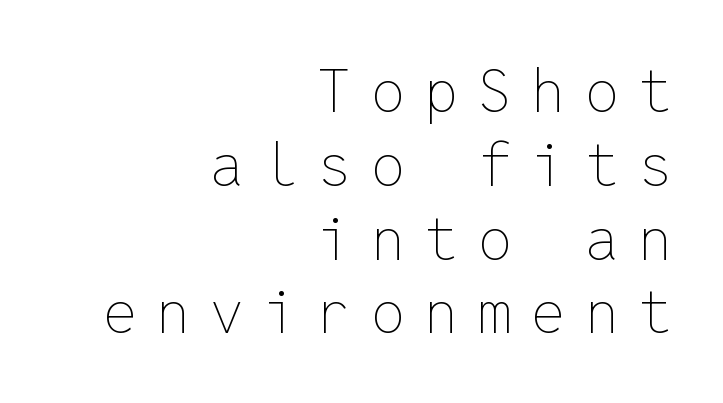
{"italic": "no", "bold": "no", "weight": "thin", "width": "normal", "stroke_contrast": "low", "x_height": "medium", "monospaced": "yes", "underline": "no", "align": "right", "line_spacing_ratio": 1.23, "letter_spacing": "wide", "letter_spacing_em": 0.33, "glyph_px": 60}
